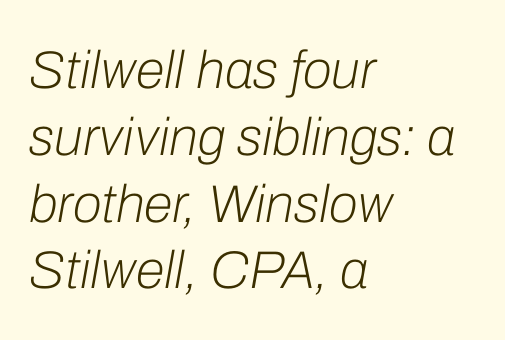
{"italic": "yes", "lean": "right", "slant_degrees": 10, "bold": "no", "weight": "light", "width": "normal", "stroke_contrast": "low", "x_height": "medium", "monospaced": "no", "underline": "no", "align": "left", "line_spacing": "normal", "line_spacing_ratio": 1.26, "letter_spacing": "normal", "letter_spacing_em": 0.0, "glyph_px": 53}
